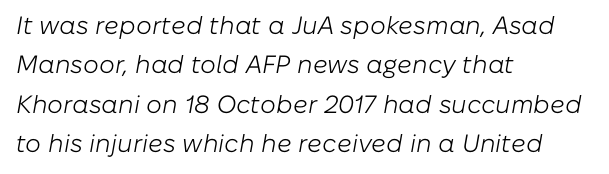
Q: Is the text bold? A: No.
Q: Is the text italic (slanted)? A: Yes, it leans right by about 10 degrees.
Q: Is the text underlined? A: No.
Q: How is the paragraph aligned? A: Left-aligned.
Q: Is the spacing between letters normal or unusually wide? A: Normal.
Q: Is the spacing between lines tight, normal or loose? A: Normal.
